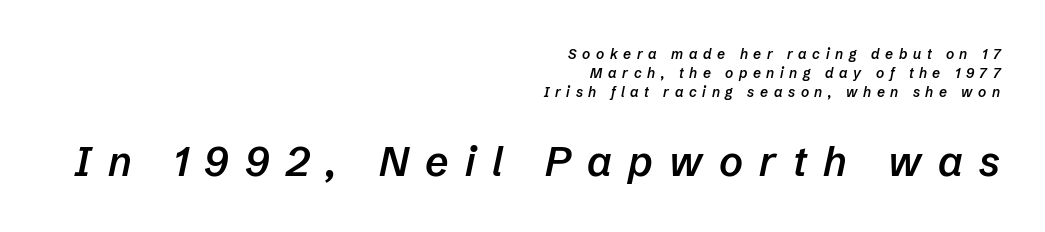
The image shows 41 px semibold type, italic (leaning right); set right-aligned, normal line spacing (1.36x), unusually wide letter spacing (+0.4 em), not underlined; the second (bottom) block is 2.93x larger; low stroke contrast and a medium x-height.
